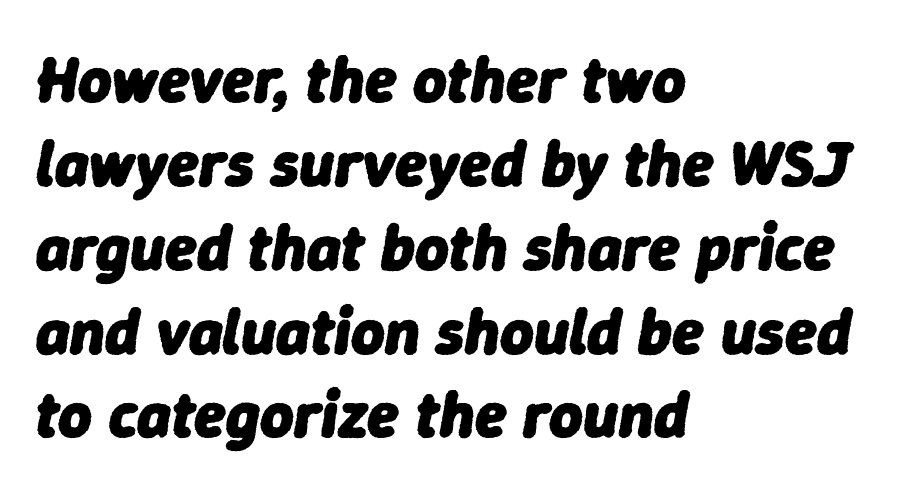
{"italic": "yes", "lean": "right", "slant_degrees": 9, "bold": "yes", "weight": "heavy", "width": "normal", "stroke_contrast": "low", "x_height": "medium", "monospaced": "no", "underline": "no", "align": "left", "line_spacing": "normal", "line_spacing_ratio": 1.29, "letter_spacing": "normal", "letter_spacing_em": 0.0, "glyph_px": 65}
